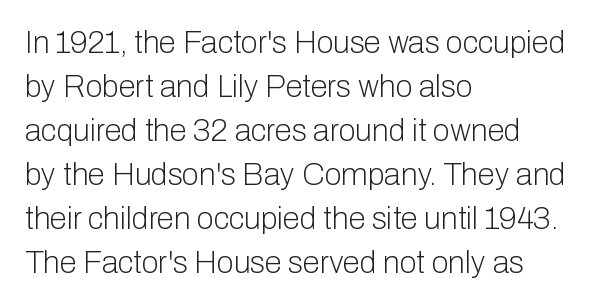
Are there feet on the stems? There aren't — it's a sans. Casual observation: everything's shoved over to the left. The typeface has the unassuming heft of standard copy or less. The rendering keeps characters at their native spacing. Does the lettering tilt? It doesn't — this is upright.
